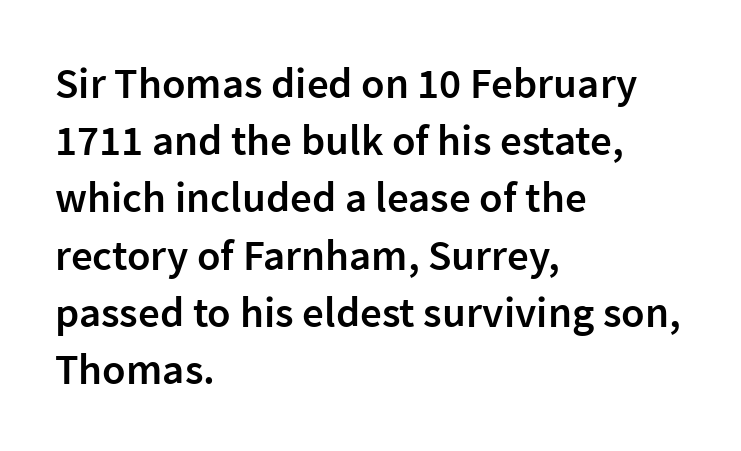
{"serif": "no", "italic": "no", "bold": "semi", "weight": "semibold", "width": "normal", "stroke_contrast": "low", "x_height": "medium", "monospaced": "no", "underline": "no", "align": "left", "line_spacing": "normal", "line_spacing_ratio": 1.33, "letter_spacing": "normal", "letter_spacing_em": 0.0, "glyph_px": 43}
